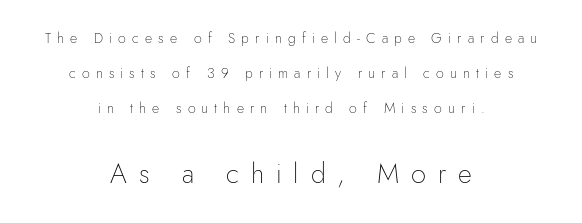
The image shows 27 px text type, upright; set centered, loose line spacing (2.49x), unusually wide letter spacing (+0.44 em), not underlined; the second (bottom) block is 1.93x larger.
